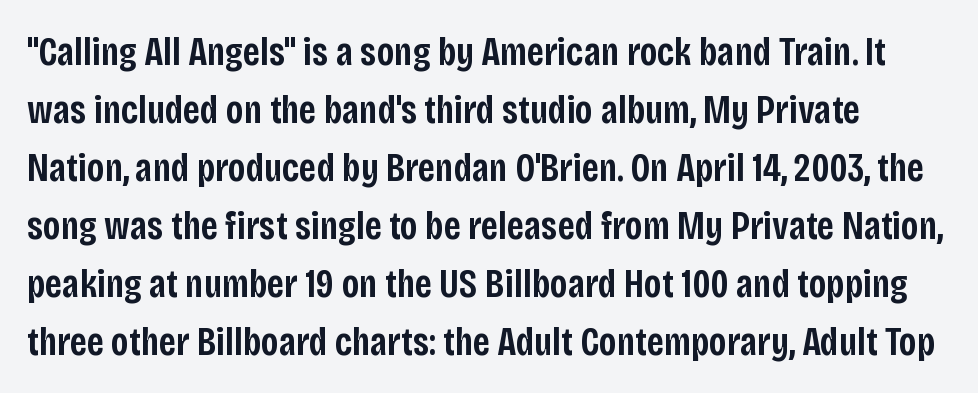
Type style note: lacks serifs. The lettering stays uniformly vertical, giving the passage a roman look. The passage shown is typed in a proportional face where columns would drift. The gaps between neighbouring characters are ordinary and unremarkable. The space between consecutive lines is moderate. The zone under the glyphs is completely vacant.
